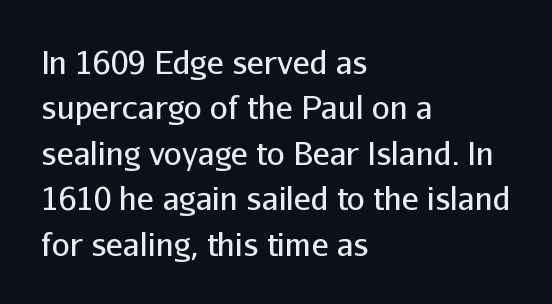
Q: Is the text bold? A: No.
Q: Is the text italic (slanted)? A: No, it is upright.
Q: Is the typeface a serif or a sans-serif typeface? A: Sans-serif.
Q: Is the text underlined? A: No.
Q: How is the paragraph aligned? A: Left-aligned.
Q: Is the spacing between letters normal or unusually wide? A: Normal.
Q: Is the spacing between lines tight, normal or loose? A: Normal.
Q: Width (condensed, normal, or wide)? A: Normal.
Q: Stroke contrast? A: Low.
Q: x-height? A: Medium.
Q: Monospaced? A: No.
